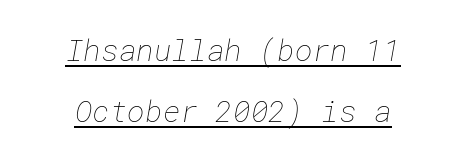
{"bold": "no", "weight": "thin", "width": "normal", "stroke_contrast": "low", "x_height": "medium", "underline": "yes", "align": "center", "line_spacing": "loose", "line_spacing_ratio": 2.04, "letter_spacing": "normal", "letter_spacing_em": 0.0, "glyph_px": 30}
